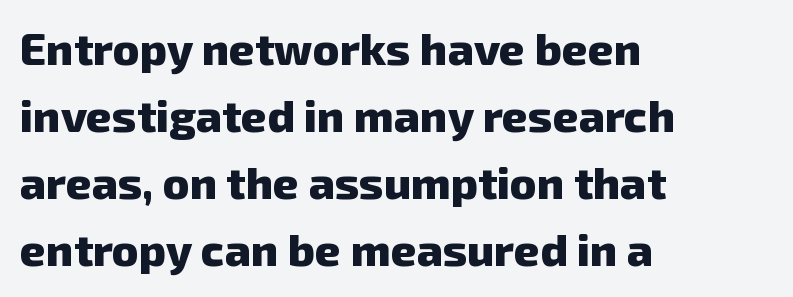
{"serif": "no", "bold": "yes", "weight": "heavy", "width": "normal", "stroke_contrast": "low", "x_height": "medium", "monospaced": "no", "underline": "no", "align": "left", "line_spacing": "normal", "line_spacing_ratio": 1.49, "letter_spacing": "normal", "letter_spacing_em": 0.0, "glyph_px": 45}
